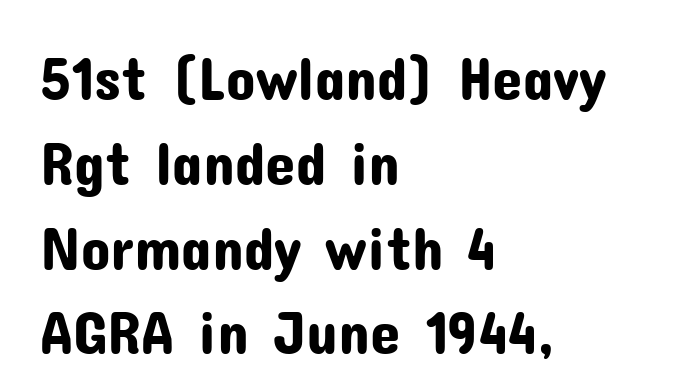
Line starts are locked; line ends wander. Leading matches the norm, producing a regular column. This is roman type, the default non-slanted kind. The glyphs are unaccompanied by any horizontal stroke below them. A typesetter would label this face a sans.
